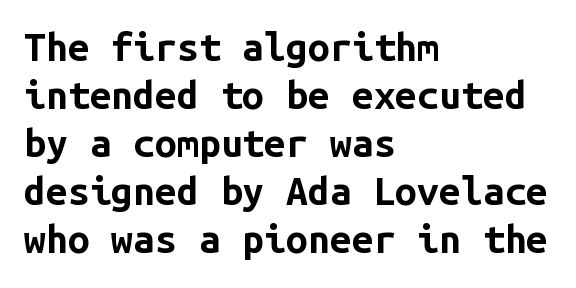
Classification — sans serif. Horizontally, the lines are justified to the leading edge only. Glyph-to-glyph distance matches everyday printed text. Clear beneath every line of the passage. Rendered with straight, roman letterforms. Monospaced: the letters line up in strict vertical columns.
